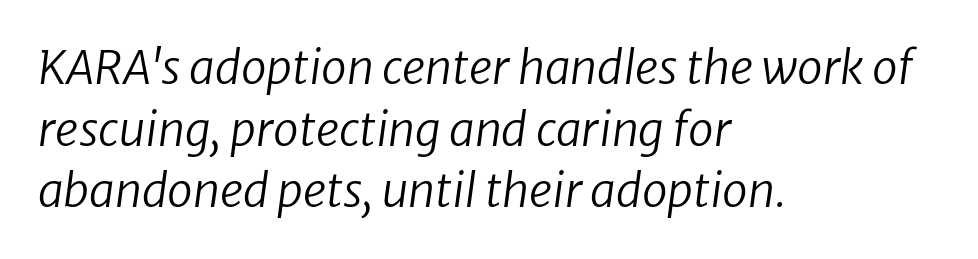
The image shows 46 px regular-weight type, italic (leaning right); set left-aligned, normal line spacing (1.34x), normal letter spacing, not underlined; low stroke contrast and a medium x-height.
